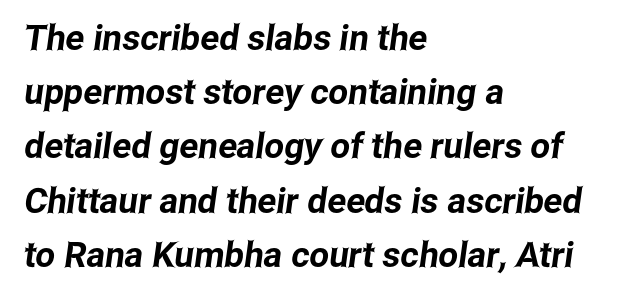
You could call the tracking neutral — neither tight nor loose. The letters carry no serifs — their stems end cleanly without finishing strokes. The passage shown is not underscored anywhere. If you drew a ruler down the left edge, every line would touch it.
